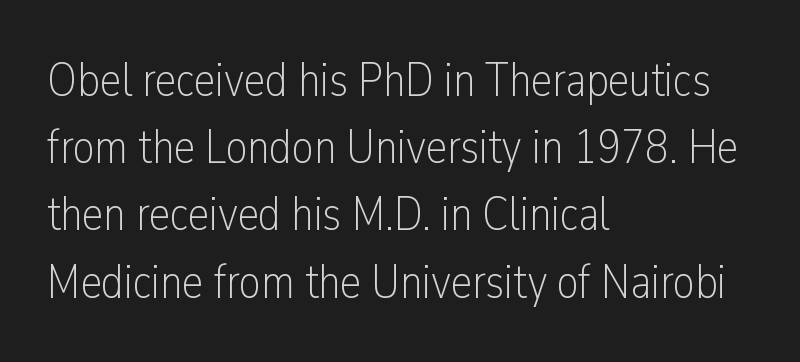
Q: Is the text bold? A: No.
Q: Is the text italic (slanted)? A: No, it is upright.
Q: Is the typeface a serif or a sans-serif typeface? A: Sans-serif.
Q: Is the text underlined? A: No.
Q: How is the paragraph aligned? A: Left-aligned.
Q: Is the spacing between letters normal or unusually wide? A: Normal.
Q: Is the spacing between lines tight, normal or loose? A: Normal.
Q: Width (condensed, normal, or wide)? A: Condensed.
Q: Stroke contrast? A: Low.
Q: x-height? A: Medium.
Q: Monospaced? A: No.
